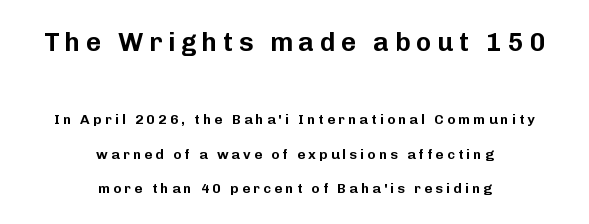
Q: Is the text italic (slanted)? A: No, it is upright.
Q: Is the text underlined? A: No.
Q: How is the paragraph aligned? A: Centered.
Q: Is the spacing between letters normal or unusually wide? A: Unusually wide.
Q: Is the spacing between lines tight, normal or loose? A: Loose.
Q: Which block of text is set in a larger size, the first (top) or the second (bottom)? A: The first (top) one.
